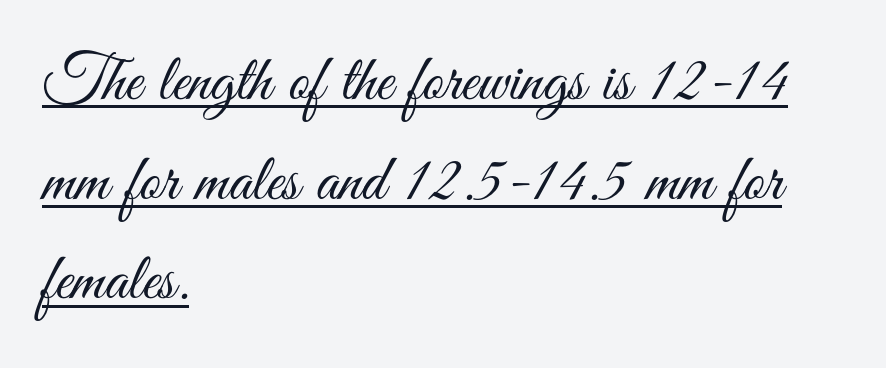
Q: Is the text bold? A: No.
Q: Is the text italic (slanted)? A: Yes.
Q: Is the typeface a serif or a sans-serif typeface? A: Sans-serif.
Q: Is the text underlined? A: Yes.
Q: How is the paragraph aligned? A: Left-aligned.
Q: Is the spacing between letters normal or unusually wide? A: Normal.
Q: Is the spacing between lines tight, normal or loose? A: Normal.
Q: Width (condensed, normal, or wide)? A: Condensed.
Q: Stroke contrast? A: Medium.
Q: x-height? A: Small.
Q: Monospaced? A: No.
